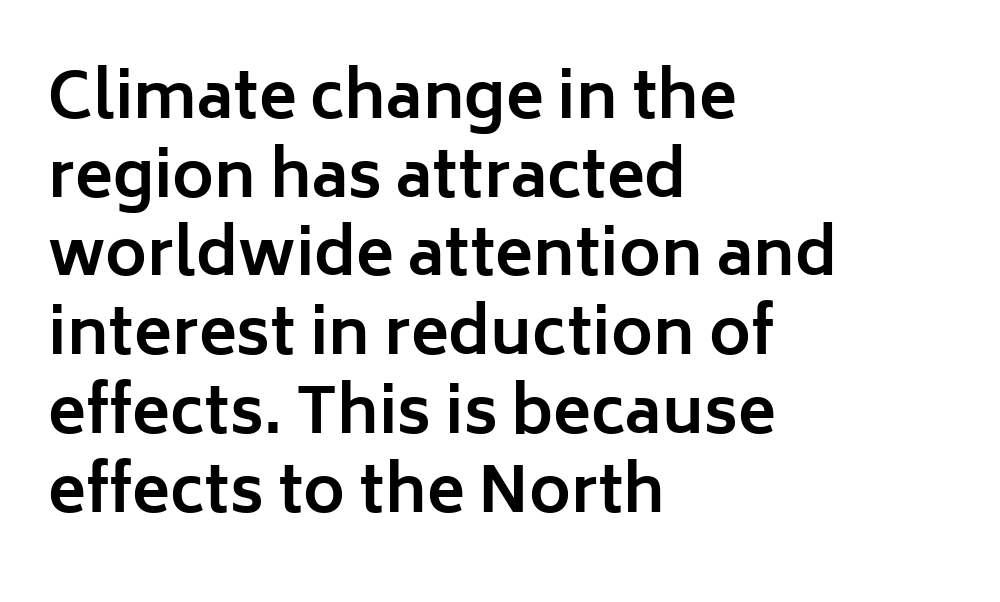
The glyphs in this specimen are sans serif. Is the type bold? Yes — the strokes are clearly thick and heavy. Plain, unruled lines of type. Whoever set this chose a conventional vertical rhythm. Quick note: not italic, upright.
